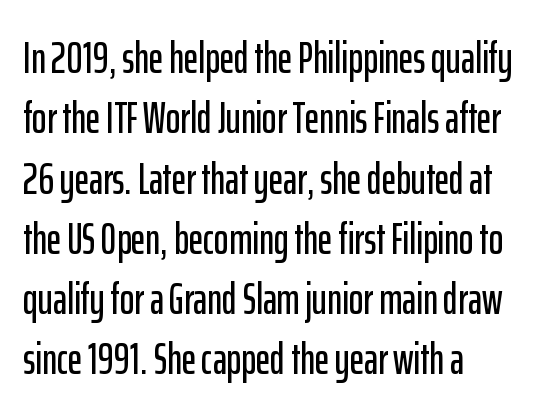
Q: Is the text italic (slanted)? A: No, it is upright.
Q: Is the typeface a serif or a sans-serif typeface? A: Sans-serif.
Q: Is the text underlined? A: No.
Q: How is the paragraph aligned? A: Left-aligned.
Q: Is the spacing between letters normal or unusually wide? A: Normal.
Q: Is the spacing between lines tight, normal or loose? A: Normal.
Q: Width (condensed, normal, or wide)? A: Condensed.
Q: Stroke contrast? A: Low.
Q: x-height? A: Medium.
Q: Monospaced? A: No.
